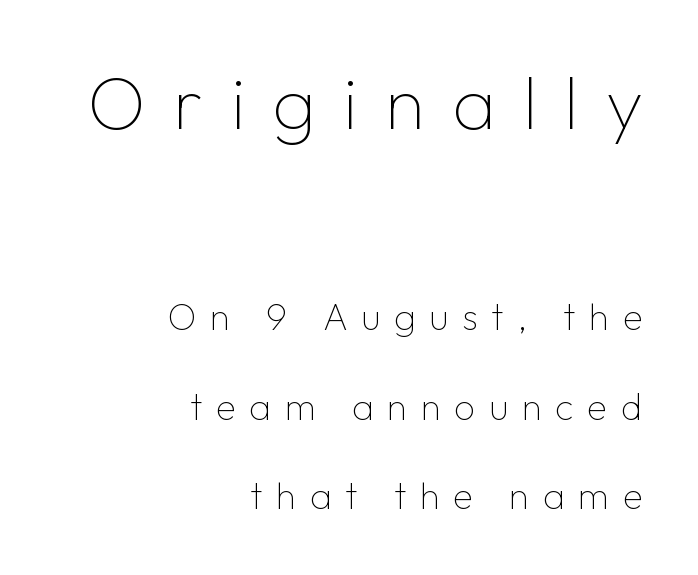
Right-aligned paragraph, ragged on the left. These lines were composed using upright roman letters. Compared with typical body copy, the letter spacing here is much looser. Vertical spacing — loose. A clean baseline with only descenders dipping below it. Weight: regular or lighter.
